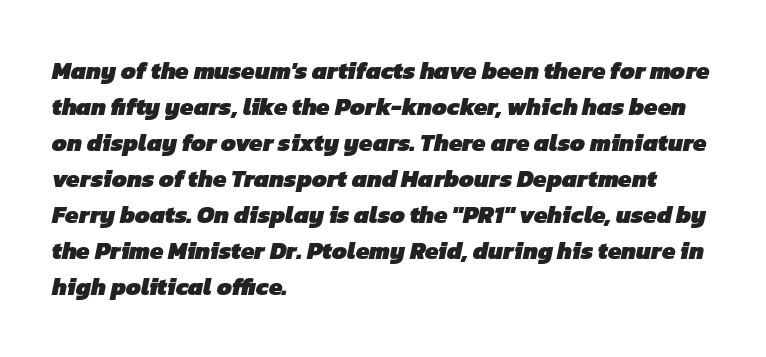
{"bold": "yes", "underline": "no", "align": "left", "line_spacing": "normal", "line_spacing_ratio": 1.5, "letter_spacing": "normal", "letter_spacing_em": 0.0, "glyph_px": 24}
